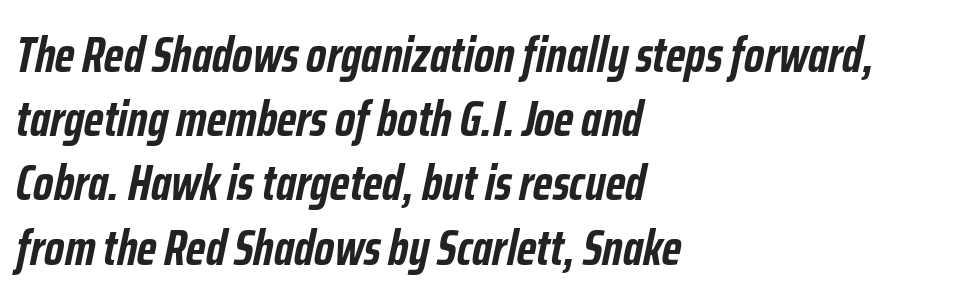
Q: Is the text bold? A: Yes.
Q: Is the text italic (slanted)? A: Yes, it leans right by about 12 degrees.
Q: Is the text underlined? A: No.
Q: How is the paragraph aligned? A: Left-aligned.
Q: Is the spacing between letters normal or unusually wide? A: Normal.
Q: Is the spacing between lines tight, normal or loose? A: Normal.
Q: Width (condensed, normal, or wide)? A: Condensed.
Q: Stroke contrast? A: Low.
Q: x-height? A: Medium.
Q: Monospaced? A: No.
